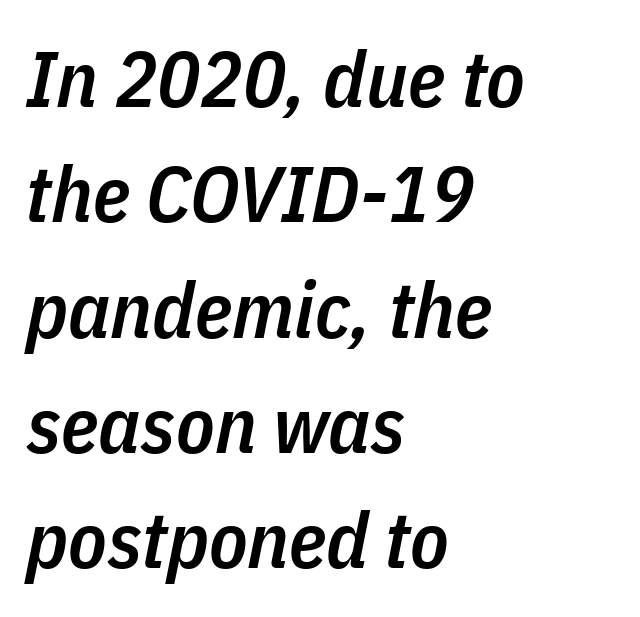
The image shows 79 px semibold, condensed type, italic (leaning right); set left-aligned, normal line spacing (1.46x), normal letter spacing, not underlined; low stroke contrast and a medium x-height.
